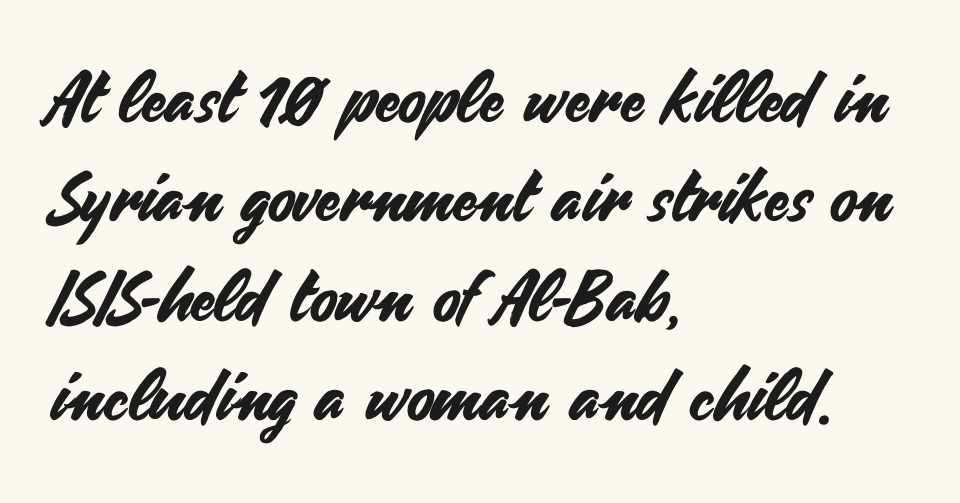
The image shows 70 px sans-serif type; set left-aligned, normal line spacing (1.42x), normal letter spacing, not underlined; medium stroke contrast and a small x-height.
